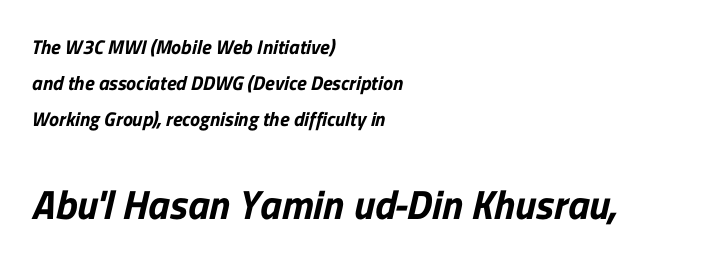
Nothing unusual about the tracking: characters are spaced as the font intends. Line starts are locked; line ends wander. No word sits above an underline. Does the type have serifs? No, each stem ends abruptly. Each letter keeps its own natural width here, so spacing adapts to shape. The rendering enlarges the type as you move from the upper chunk to the lower.
